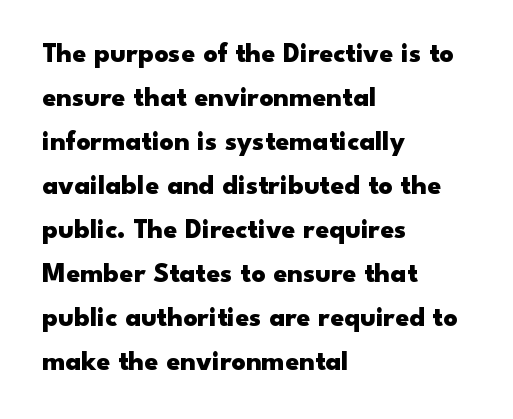
{"serif": "no", "italic": "no", "bold": "yes", "weight": "heavy", "width": "wide", "stroke_contrast": "low", "x_height": "small", "monospaced": "no", "underline": "no", "align": "left", "line_spacing": "normal", "line_spacing_ratio": 1.57, "letter_spacing": "normal", "letter_spacing_em": 0.0, "glyph_px": 28}
